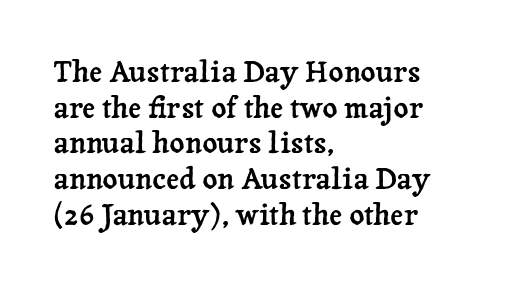
The image shows 29 px serif type, upright; set left-aligned, line spacing 1.23x, normal letter spacing, not underlined; low stroke contrast and a medium x-height.
